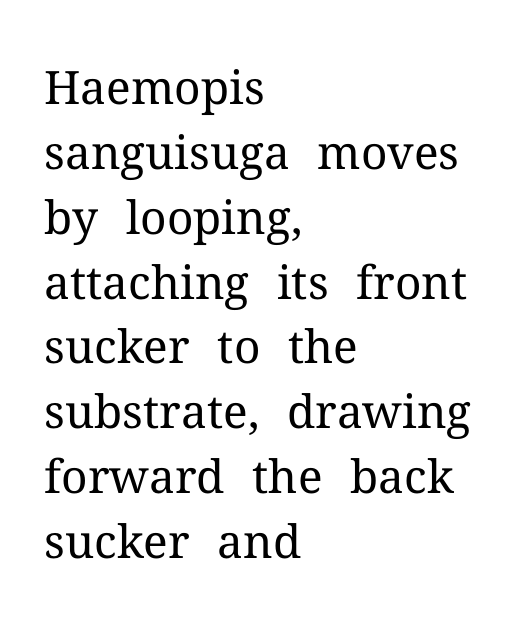
{"serif": "yes", "italic": "no", "bold": "no", "weight": "regular", "width": "normal", "stroke_contrast": "medium", "x_height": "medium", "monospaced": "no", "underline": "no", "align": "left", "line_spacing": "normal", "line_spacing_ratio": 1.41, "letter_spacing": "normal", "letter_spacing_em": 0.0, "glyph_px": 46}
